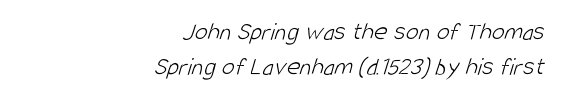
The image shows 26 px text type; set right-aligned, normal line spacing (1.35x), normal letter spacing, not underlined.
